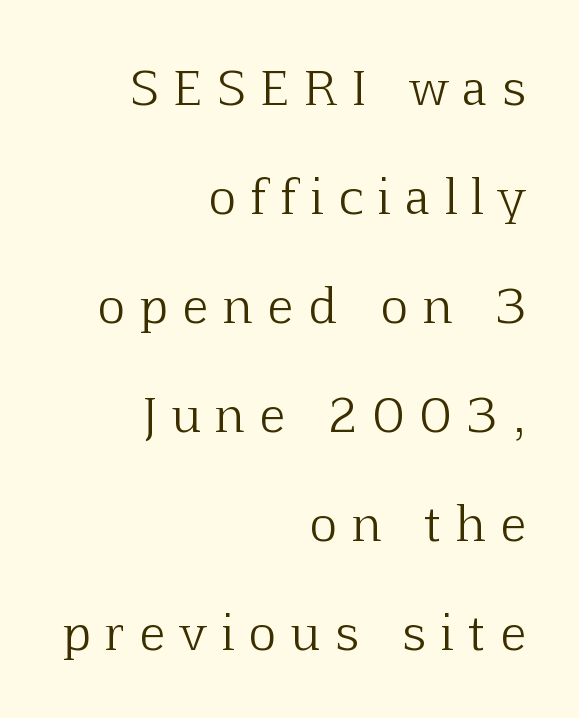
What's the leading like? Stretched, with rows far apart. Short note: letters widely spaced. The font's upright variant was chosen for this text. Note the varied advance widths — an 'i' is clearly narrower than an 'm'. Leftover space on each line is placed entirely before the opening word. A clean baseline with only descenders dipping below it.
